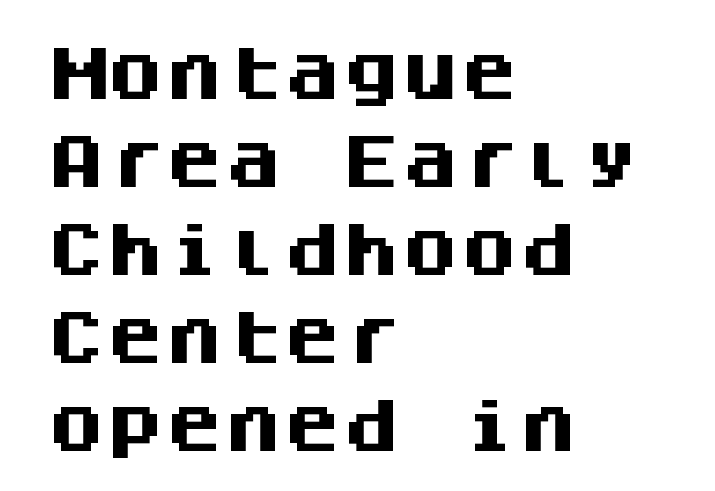
The image shows 59 px heavy sans-serif type, upright, monospaced; set left-aligned, normal line spacing (1.49x), normal letter spacing, not underlined; medium stroke contrast and a large x-height.
